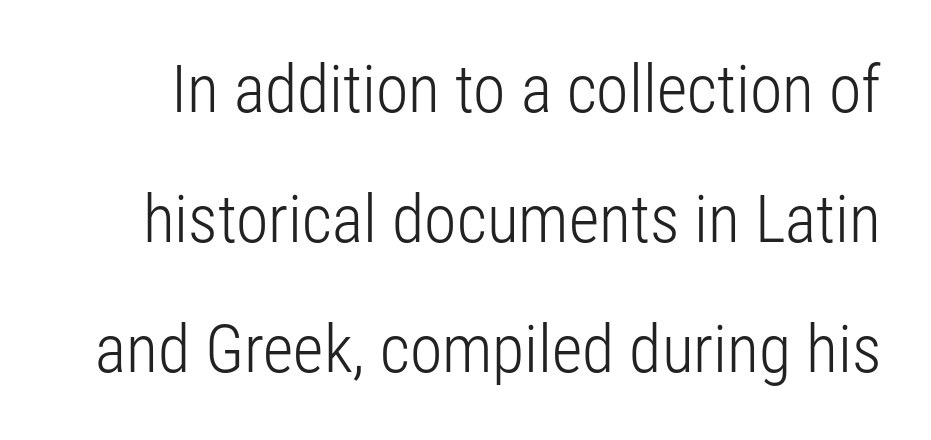
Q: Is the text bold? A: No.
Q: Is the text italic (slanted)? A: No, it is upright.
Q: Is the typeface a serif or a sans-serif typeface? A: Sans-serif.
Q: Is the text underlined? A: No.
Q: Is the spacing between letters normal or unusually wide? A: Normal.
Q: Is the spacing between lines tight, normal or loose? A: Loose.
Q: Width (condensed, normal, or wide)? A: Condensed.
Q: Stroke contrast? A: Low.
Q: x-height? A: Medium.
Q: Monospaced? A: No.
